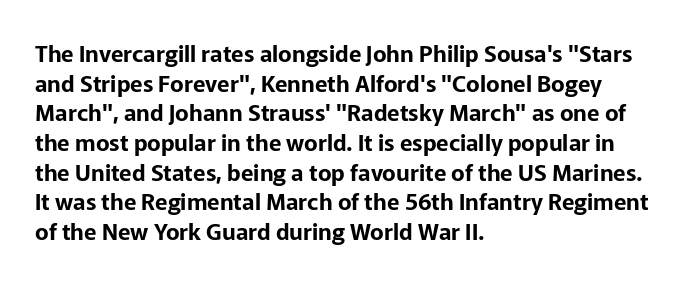
Q: Is the text italic (slanted)? A: No, it is upright.
Q: Is the text underlined? A: No.
Q: How is the paragraph aligned? A: Left-aligned.
Q: Is the spacing between letters normal or unusually wide? A: Normal.
Q: Is the spacing between lines tight, normal or loose? A: Normal.
